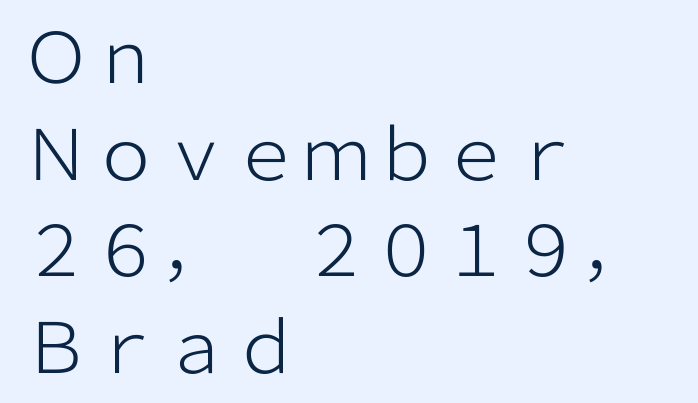
The image shows 70 px light sans-serif type, upright; set left-aligned, normal line spacing (1.38x), normal letter spacing, not underlined; low stroke contrast and a medium x-height.
